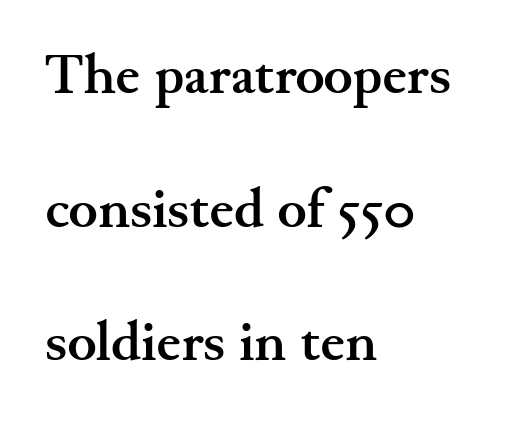
Q: Is the text bold? A: Yes.
Q: Is the text italic (slanted)? A: No, it is upright.
Q: Is the typeface a serif or a sans-serif typeface? A: Serif.
Q: Is the text underlined? A: No.
Q: How is the paragraph aligned? A: Left-aligned.
Q: Is the spacing between letters normal or unusually wide? A: Normal.
Q: Is the spacing between lines tight, normal or loose? A: Loose.
Q: Width (condensed, normal, or wide)? A: Wide.
Q: Stroke contrast? A: Medium.
Q: x-height? A: Small.
Q: Monospaced? A: No.
